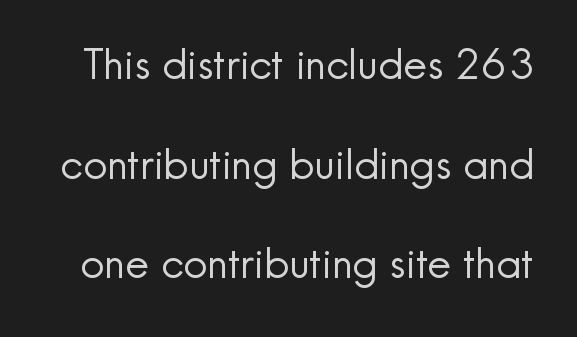
{"serif": "no", "italic": "no", "bold": "no", "weight": "regular", "width": "normal", "x_height": "small", "monospaced": "no", "underline": "no", "line_spacing": "loose", "line_spacing_ratio": 2.37, "letter_spacing": "normal", "letter_spacing_em": 0.0, "glyph_px": 42}
